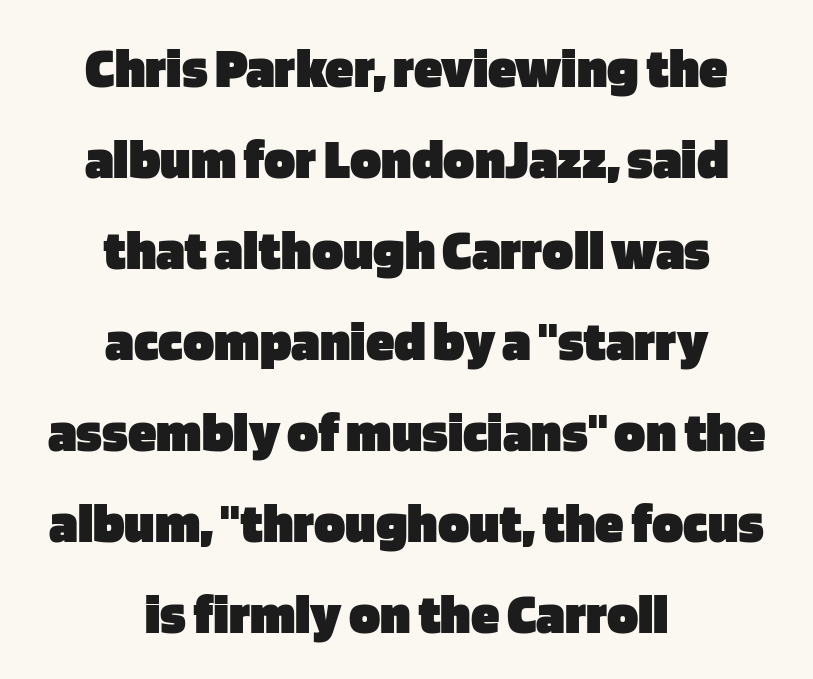
Q: Is the text bold? A: Yes.
Q: Is the text italic (slanted)? A: No, it is upright.
Q: Is the typeface a serif or a sans-serif typeface? A: Sans-serif.
Q: Is the text underlined? A: No.
Q: How is the paragraph aligned? A: Centered.
Q: Is the spacing between letters normal or unusually wide? A: Normal.
Q: Is the spacing between lines tight, normal or loose? A: Normal.
Q: Width (condensed, normal, or wide)? A: Normal.
Q: Stroke contrast? A: Low.
Q: x-height? A: Large.
Q: Monospaced? A: No.
